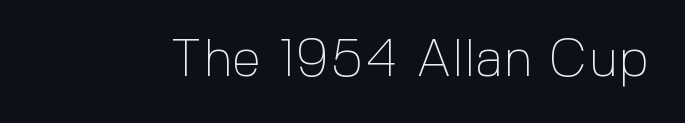
The image shows 53 px thin sans-serif type, upright; set normal letter spacing, not underlined; a medium x-height.
